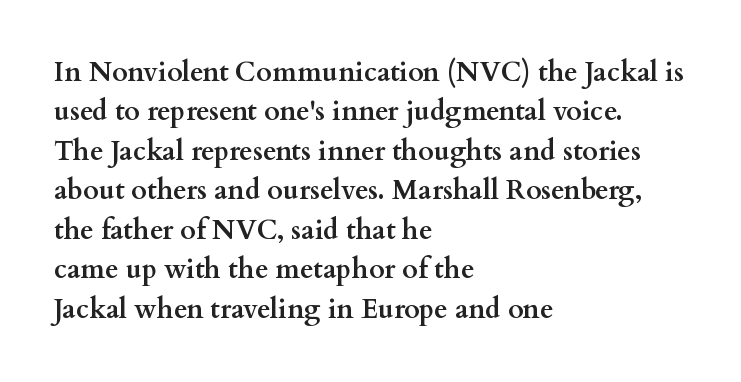
The image shows 27 px bold type, upright; set left-aligned, normal line spacing (1.46x), normal letter spacing, not underlined.
